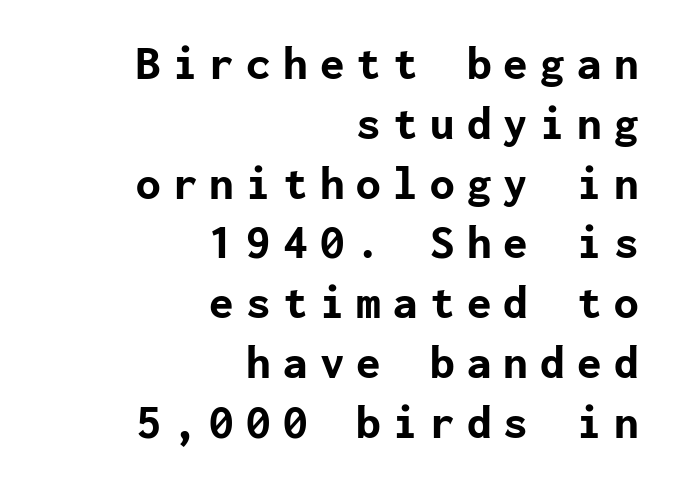
Q: Is the text bold? A: Yes.
Q: Is the text italic (slanted)? A: No, it is upright.
Q: Is the typeface a serif or a sans-serif typeface? A: Sans-serif.
Q: Is the text underlined? A: No.
Q: How is the paragraph aligned? A: Right-aligned.
Q: Is the spacing between letters normal or unusually wide? A: Unusually wide.
Q: Width (condensed, normal, or wide)? A: Normal.
Q: Stroke contrast? A: Low.
Q: x-height? A: Medium.
